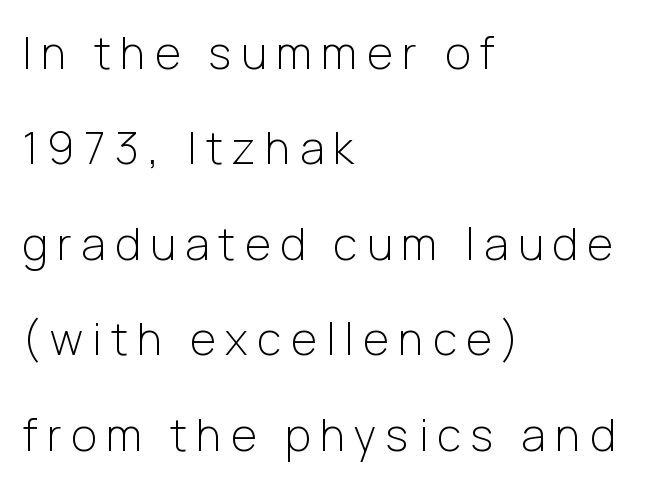
{"serif": "no", "italic": "no", "bold": "no", "weight": "light", "width": "normal", "stroke_contrast": "low", "x_height": "medium", "monospaced": "no", "underline": "no", "align": "left", "line_spacing": "loose", "line_spacing_ratio": 2.17, "letter_spacing": "wide", "letter_spacing_em": 0.22, "glyph_px": 44}
